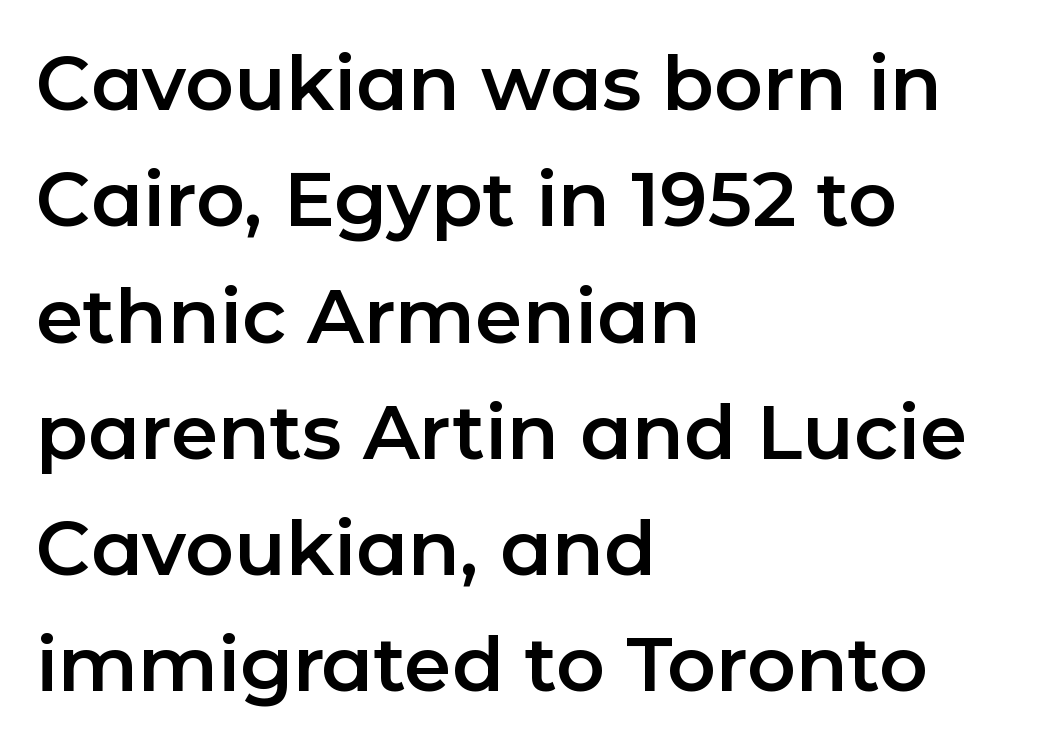
{"serif": "no", "italic": "no", "width": "normal", "stroke_contrast": "low", "x_height": "medium", "monospaced": "no", "underline": "no", "align": "left", "line_spacing": "normal", "line_spacing_ratio": 1.53, "letter_spacing": "normal", "letter_spacing_em": 0.0, "glyph_px": 76}
